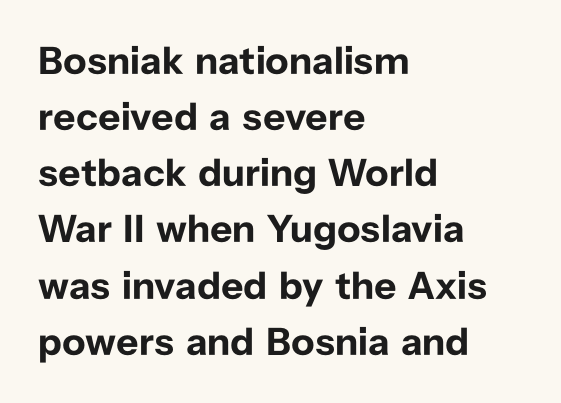
Q: Is the text bold? A: Yes.
Q: Is the text italic (slanted)? A: No, it is upright.
Q: Is the typeface a serif or a sans-serif typeface? A: Sans-serif.
Q: Is the text underlined? A: No.
Q: How is the paragraph aligned? A: Left-aligned.
Q: Is the spacing between letters normal or unusually wide? A: Normal.
Q: Is the spacing between lines tight, normal or loose? A: Normal.
Q: Width (condensed, normal, or wide)? A: Normal.
Q: Stroke contrast? A: Low.
Q: x-height? A: Medium.
Q: Monospaced? A: No.
